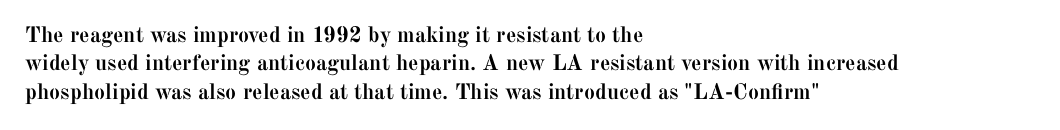
{"italic": "no", "bold": "yes", "underline": "no", "align": "left", "line_spacing": "normal", "line_spacing_ratio": 1.29, "letter_spacing": "normal", "letter_spacing_em": 0.0, "glyph_px": 22}
